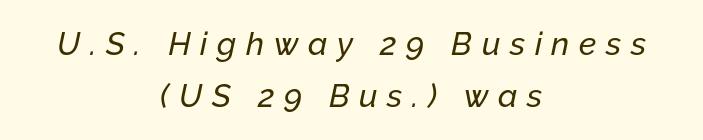
{"italic": "yes", "lean": "right", "slant_degrees": 12, "width": "normal", "stroke_contrast": "low", "x_height": "medium", "monospaced": "no", "underline": "no", "align": "center", "line_spacing": "normal", "line_spacing_ratio": 1.64, "letter_spacing": "wide", "letter_spacing_em": 0.3, "glyph_px": 32}
